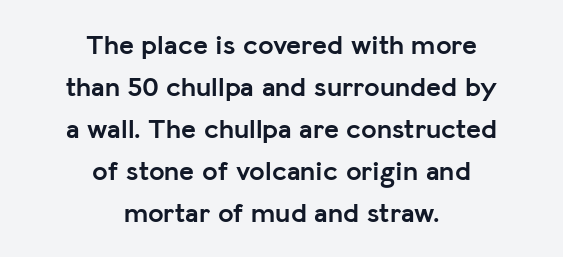
Q: Is the text bold? A: Yes.
Q: Is the text italic (slanted)? A: No, it is upright.
Q: Is the typeface a serif or a sans-serif typeface? A: Sans-serif.
Q: Is the text underlined? A: No.
Q: How is the paragraph aligned? A: Centered.
Q: Is the spacing between letters normal or unusually wide? A: Normal.
Q: Is the spacing between lines tight, normal or loose? A: Normal.
Q: Width (condensed, normal, or wide)? A: Normal.
Q: Stroke contrast? A: Low.
Q: x-height? A: Medium.
Q: Monospaced? A: No.
